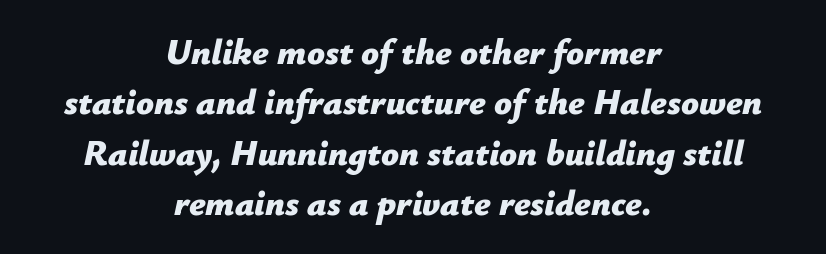
The image shows 35 px bold type, italic (leaning right); set centered, normal line spacing (1.44x), normal letter spacing, not underlined; low stroke contrast and a medium x-height.
